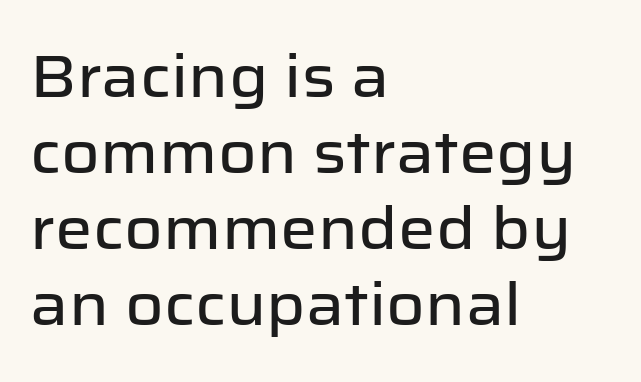
Is this a sans? Yes — the strokes have no serifs. The strip under each line holds only bare page. You could call the tracking neutral — neither tight nor loose. Left-aligned paragraph, ragged on the right.
